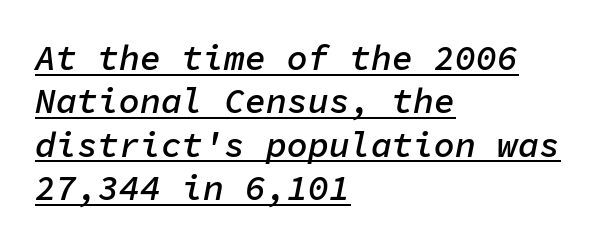
The image shows 35 px semibold type, italic (leaning right), monospaced; set left-aligned, line spacing 1.24x, normal letter spacing, underlined; low stroke contrast and a medium x-height.
